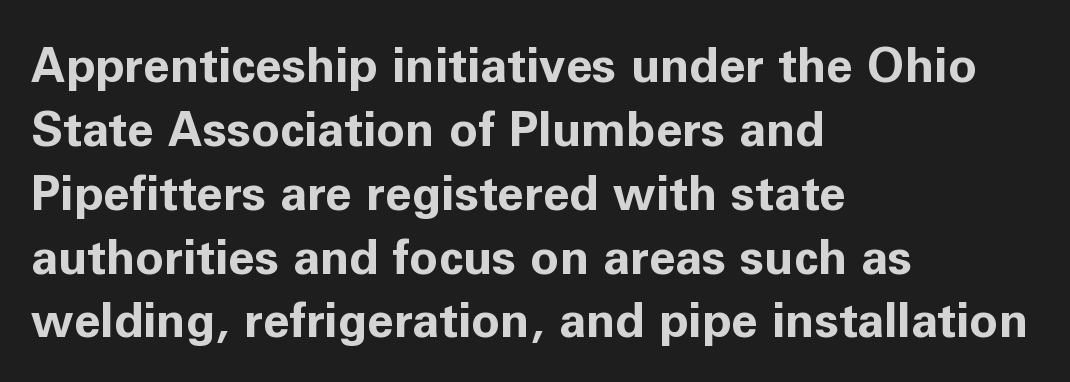
The image shows 48 px bold sans-serif type, upright; set left-aligned, normal line spacing (1.33x), normal letter spacing, not underlined; low stroke contrast and a medium x-height.
